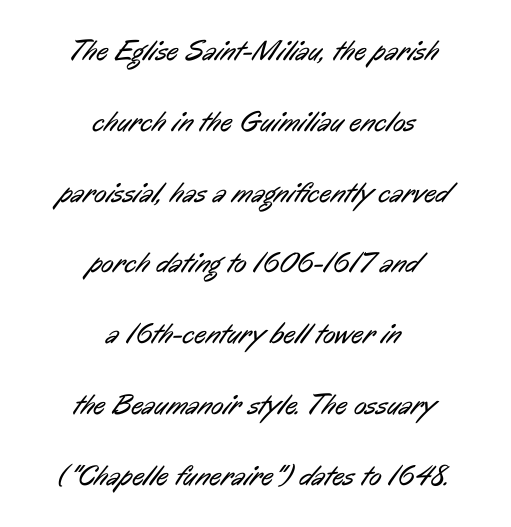
{"serif": "no", "bold": "no", "weight": "regular", "width": "condensed", "stroke_contrast": "low", "x_height": "medium", "monospaced": "no", "underline": "no", "align": "center", "line_spacing": "loose", "line_spacing_ratio": 2.44, "letter_spacing": "normal", "letter_spacing_em": 0.0, "glyph_px": 29}
